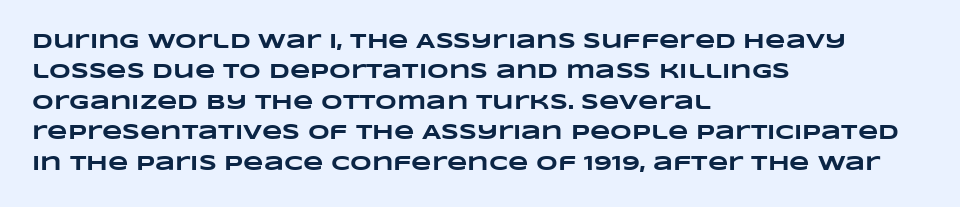
The image shows 21 px bold type; set left-aligned, normal line spacing (1.45x), normal letter spacing, not underlined.
